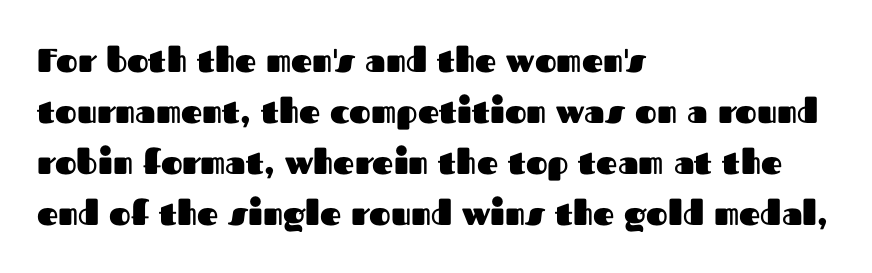
{"serif": "no", "italic": "no", "bold": "yes", "weight": "heavy", "width": "normal", "stroke_contrast": "medium", "x_height": "medium", "monospaced": "no", "underline": "no", "align": "left", "line_spacing": "normal", "line_spacing_ratio": 1.55, "letter_spacing": "normal", "letter_spacing_em": 0.0, "glyph_px": 33}
